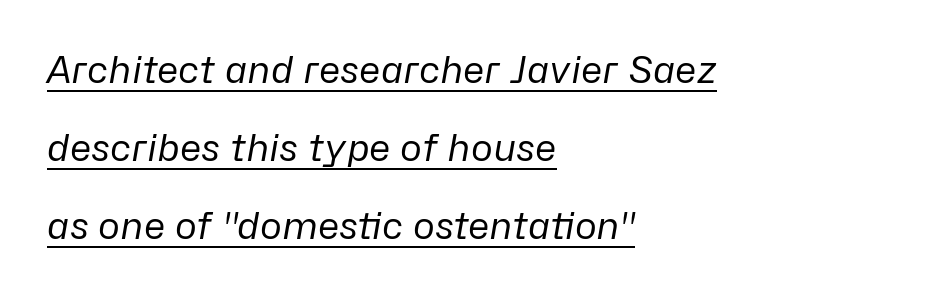
{"italic": "yes", "lean": "right", "slant_degrees": 10, "bold": "no", "weight": "regular", "width": "normal", "stroke_contrast": "low", "x_height": "medium", "monospaced": "no", "underline": "yes", "align": "left", "line_spacing": "loose", "line_spacing_ratio": 2.11, "letter_spacing": "normal", "letter_spacing_em": 0.0, "glyph_px": 37}
